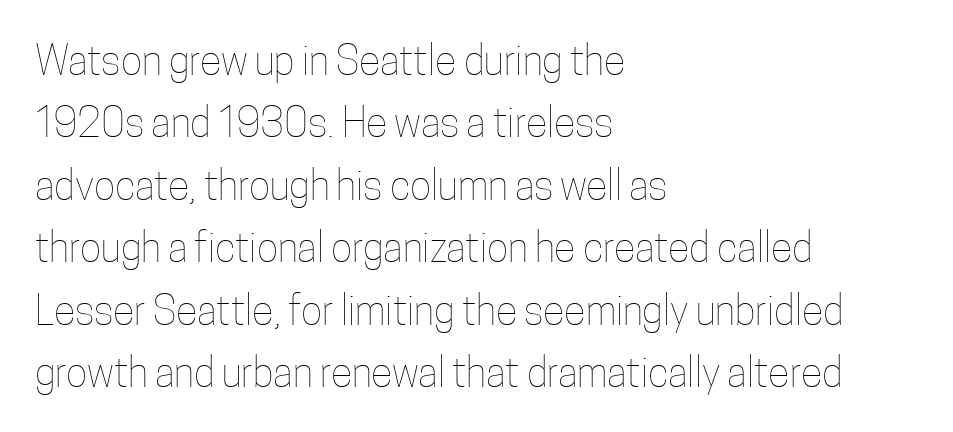
Q: Is the text bold? A: No.
Q: Is the text italic (slanted)? A: No, it is upright.
Q: Is the text underlined? A: No.
Q: How is the paragraph aligned? A: Left-aligned.
Q: Is the spacing between letters normal or unusually wide? A: Normal.
Q: Is the spacing between lines tight, normal or loose? A: Normal.
Q: Width (condensed, normal, or wide)? A: Condensed.
Q: Stroke contrast? A: Low.
Q: x-height? A: Medium.
Q: Monospaced? A: No.
